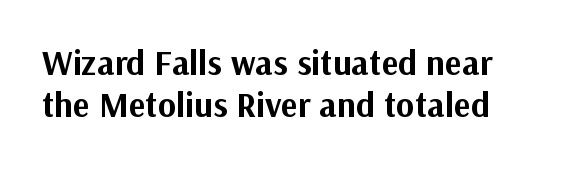
Q: Is the text bold? A: Yes.
Q: Is the text italic (slanted)? A: No, it is upright.
Q: Is the typeface a serif or a sans-serif typeface? A: Sans-serif.
Q: Is the text underlined? A: No.
Q: Is the spacing between letters normal or unusually wide? A: Normal.
Q: Width (condensed, normal, or wide)? A: Normal.
Q: Stroke contrast? A: Medium.
Q: x-height? A: Medium.
Q: Monospaced? A: No.
